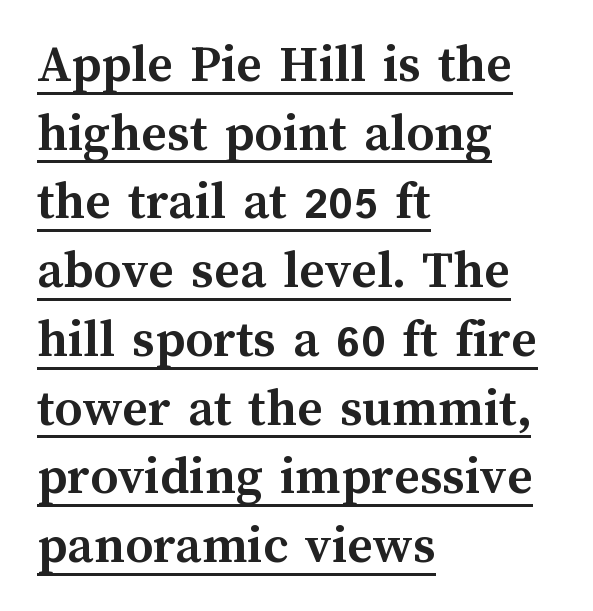
The image shows 55 px semibold type, upright; set left-aligned, normal line spacing (1.25x), normal letter spacing, underlined; medium stroke contrast and a medium x-height.
